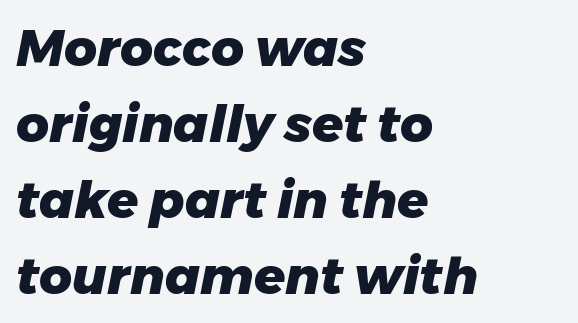
Slanted lettering throughout. Descenders are the only things crossing below the line. In terms of letterspacing, this is plain default setting. Does the copy run flush right? No — it runs flush left. The passage shown stacks its lines at a standard gap.
